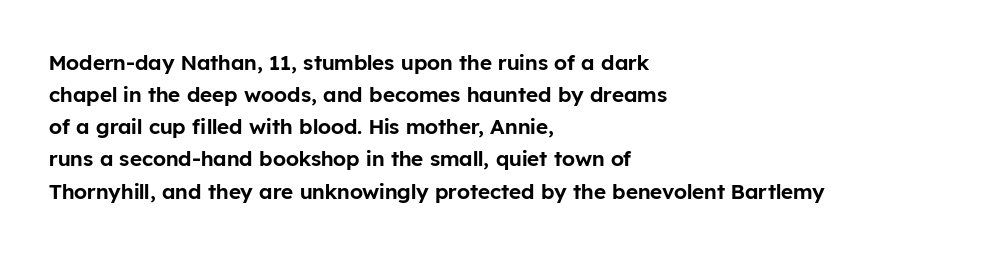
{"italic": "no", "underline": "no", "align": "left", "line_spacing": "normal", "line_spacing_ratio": 1.53, "letter_spacing": "normal", "letter_spacing_em": 0.0, "glyph_px": 21}
